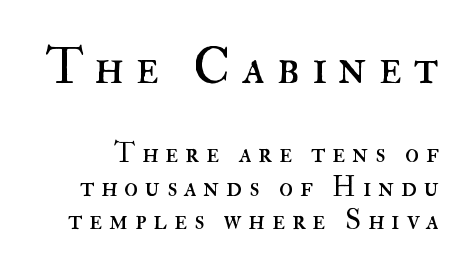
The image shows 51 px regular-weight type, upright; set tight line spacing (1.15x), unusually wide letter spacing (+0.23 em), not underlined; the first (top) block is 1.76x larger; high stroke contrast and a small x-height.
